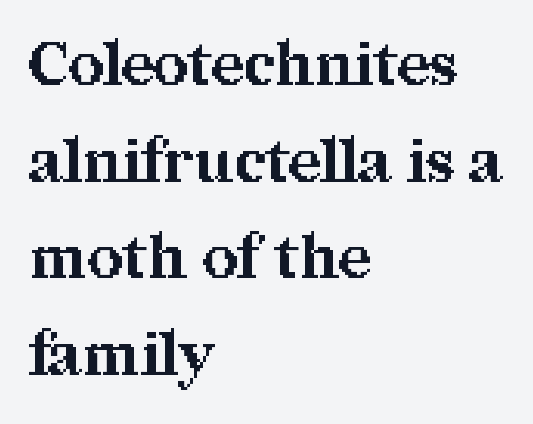
The zone under the glyphs is completely vacant. Compared with an ordinary text face, these strokes are far heavier — a full bold. The ragged edge is on the right, which tells us the setting is flush left. The type is set solid horizontally, with unmodified tracking. Note: serifs present on the glyphs.
